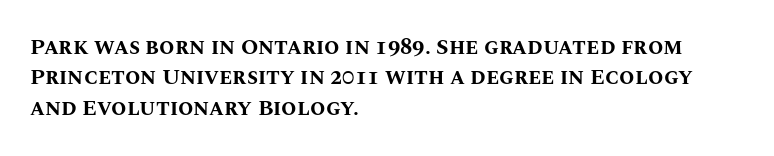
Q: Is the text bold? A: Yes.
Q: Is the text italic (slanted)? A: No, it is upright.
Q: Is the text underlined? A: No.
Q: How is the paragraph aligned? A: Left-aligned.
Q: Is the spacing between letters normal or unusually wide? A: Normal.
Q: Is the spacing between lines tight, normal or loose? A: Normal.
